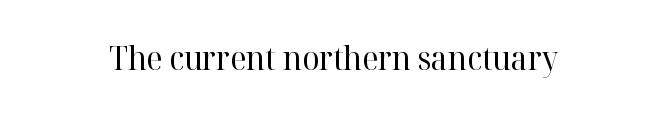
The axis of the letterforms is exactly vertical. Each word holds together tightly as a unit, with standard inter-letter gaps. Character widths vary here, with narrow letters taking less room than wide ones. The font sits on the lighter half of the weight spectrum, regular included.
